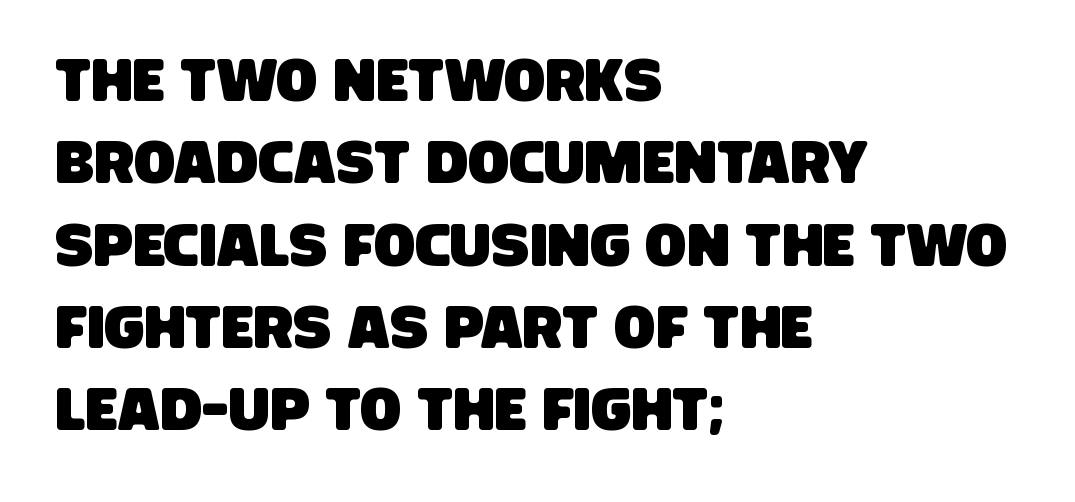
{"serif": "no", "width": "condensed", "stroke_contrast": "low", "x_height": "large", "monospaced": "no", "underline": "no", "align": "left", "line_spacing": "normal", "line_spacing_ratio": 1.35, "letter_spacing": "normal", "letter_spacing_em": 0.0, "glyph_px": 61}
